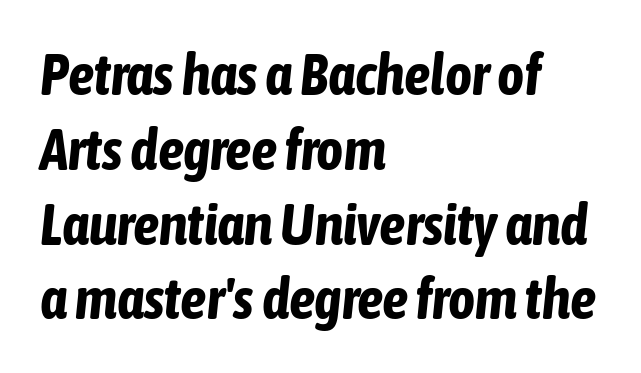
Horizontal alignment here is leftward, the default for most running prose. The letters are slanted; this is an italic face. Do the characters align in a grid? No, the font is proportional. Stroke thickness is high; the sample reads as a true bold. Notice how descenders clear the ascenders below comfortably — that's standard leading. Underlining? Definitely not there.
